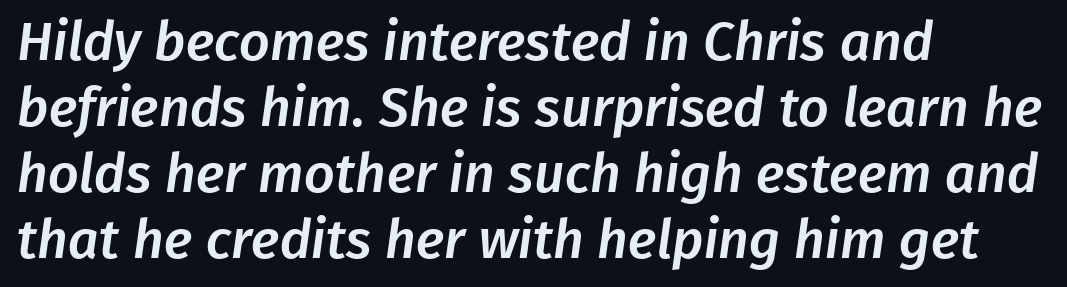
Q: Is the typeface a serif or a sans-serif typeface? A: Sans-serif.
Q: Is the text underlined? A: No.
Q: How is the paragraph aligned? A: Left-aligned.
Q: Is the spacing between letters normal or unusually wide? A: Normal.
Q: Width (condensed, normal, or wide)? A: Normal.
Q: Stroke contrast? A: Low.
Q: x-height? A: Medium.
Q: Monospaced? A: No.
